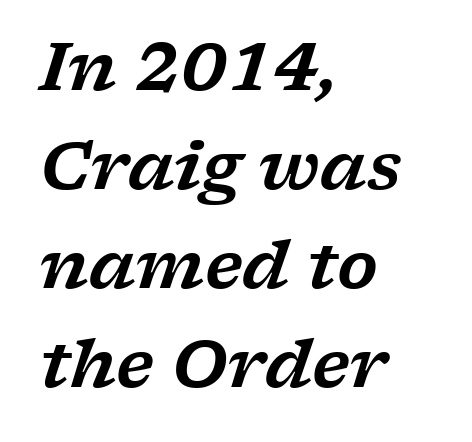
Are there feet on the stems? There are — it's a serif. The compositor pushed each line to the left boundary. Varying glyph widths throughout — classic text-font behaviour. The passage shown has conventional tracking throughout.
